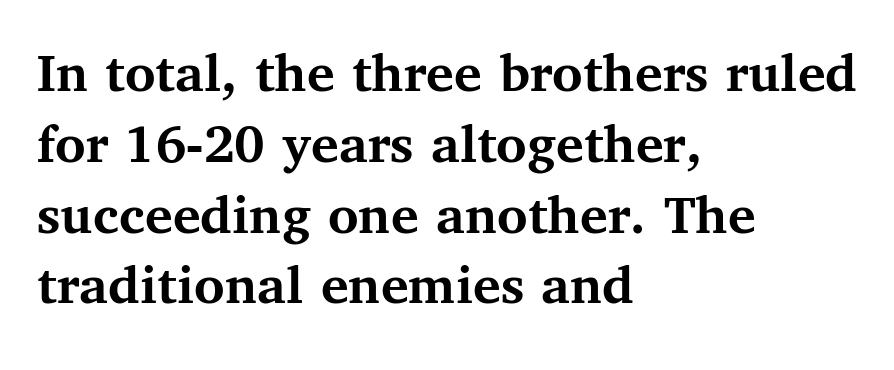
The font's upright variant was chosen for this text. Caption: multi-line text, flush left, ragged right. Spacing verdict: proportional, widths tailored to each character. Here the glyphs are tracked normally, forming tight word shapes.
